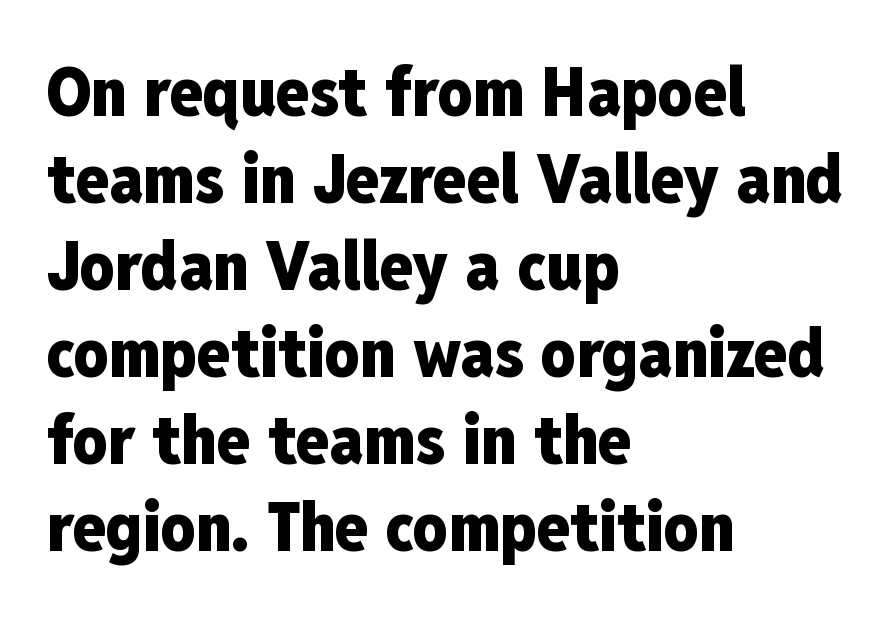
{"serif": "no", "italic": "no", "bold": "yes", "weight": "heavy", "width": "condensed", "stroke_contrast": "low", "x_height": "medium", "monospaced": "no", "underline": "no", "align": "left", "line_spacing": "normal", "line_spacing_ratio": 1.28, "letter_spacing": "normal", "letter_spacing_em": 0.0, "glyph_px": 68}
